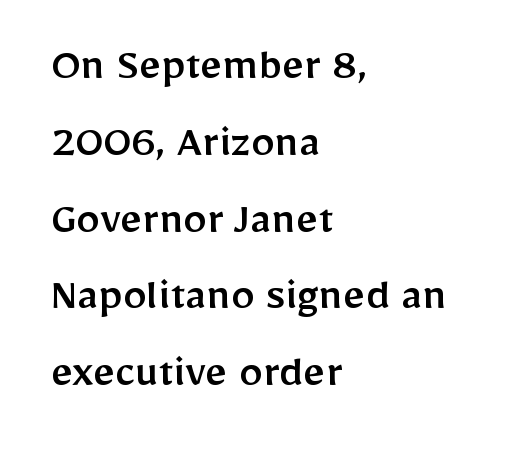
The typography opts for an upright posture over an oblique one. Tracking value appears to be zero — textbook default spacing. Whoever set this chose a conventional vertical rhythm. Each line starts at the same left margin while the right side varies. Clear beneath every line of the passage. These lines are composed in type without serifs.
